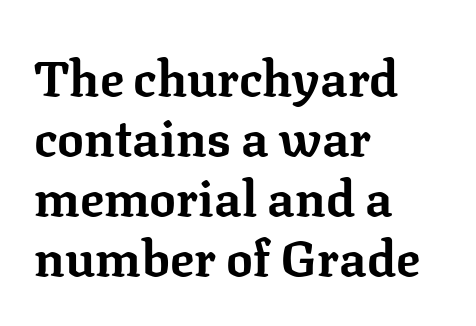
{"serif": "yes", "italic": "no", "bold": "yes", "weight": "bold", "width": "normal", "stroke_contrast": "low", "x_height": "medium", "monospaced": "no", "underline": "no", "align": "left", "line_spacing_ratio": 1.2, "letter_spacing": "normal", "letter_spacing_em": 0.0, "glyph_px": 50}
